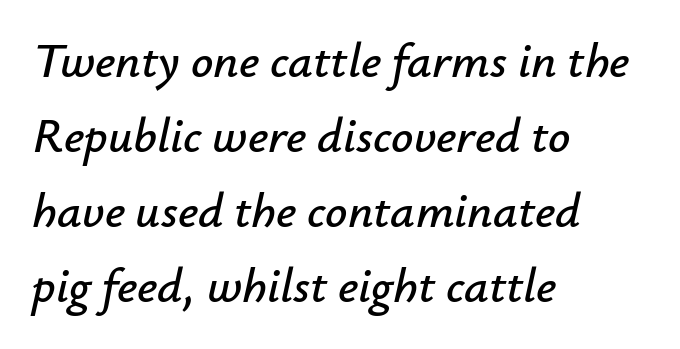
Honestly, the row spacing looks completely unremarkable. A clean baseline with only descenders dipping below it. The setting favours the left margin, as ordinary paragraphs usually do. The specimen reads as italic at a glance. The gaps between neighbouring characters are ordinary and unremarkable. These lines are rendered in a variable-pitch font.
